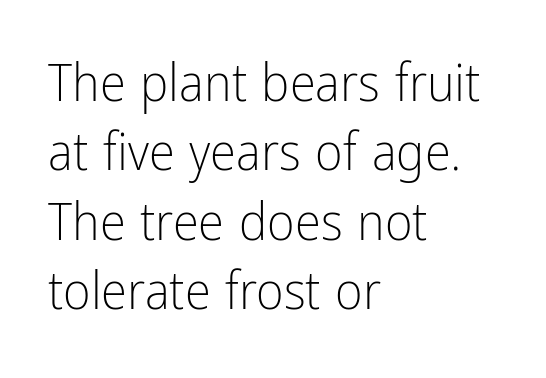
The image shows 53 px light, condensed sans-serif type, upright; set left-aligned, normal line spacing (1.31x), normal letter spacing, not underlined; low stroke contrast and a medium x-height.
